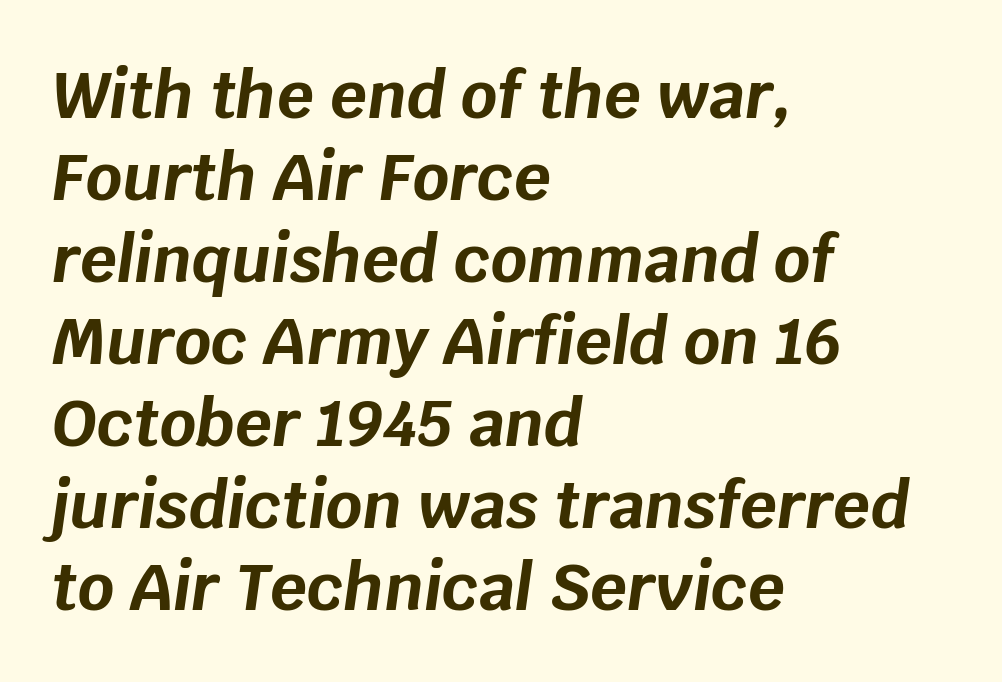
The image shows 64 px bold type, italic (leaning right); set left-aligned, normal line spacing (1.28x), normal letter spacing, not underlined; low stroke contrast and a large x-height.
